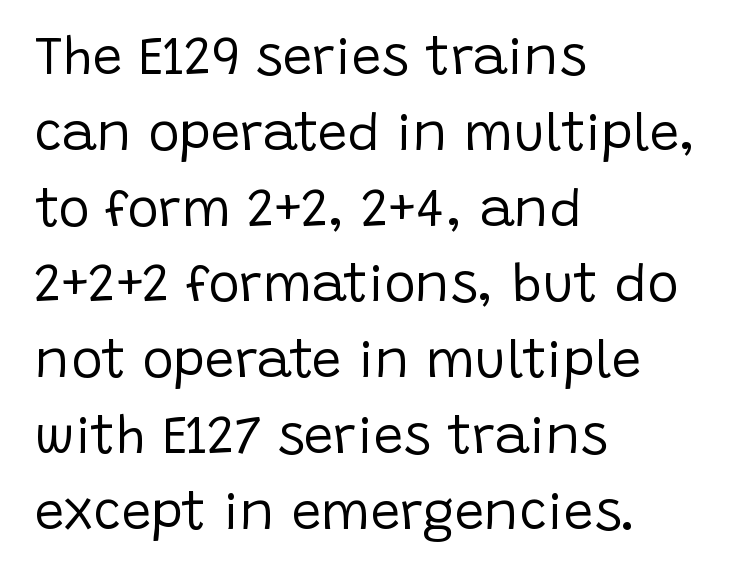
The image shows 53 px regular-weight sans-serif type, upright; set left-aligned, normal line spacing (1.43x), normal letter spacing, not underlined; low stroke contrast and a large x-height.
